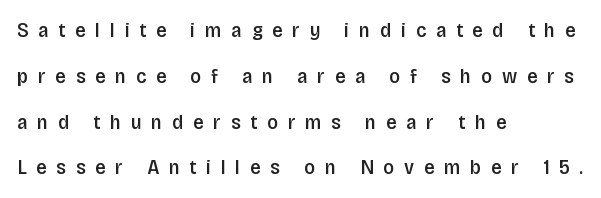
The image shows 21 px text type, upright; set left-aligned, loose line spacing (2.18x), unusually wide letter spacing (+0.46 em), not underlined.
